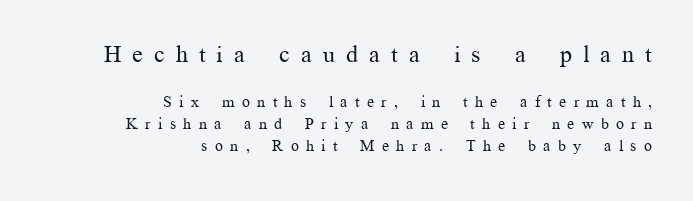
This rendering widens character spacing well past its baseline value. The passage shown begins with its larger block and ends with its smaller one. The font is comparable to plain body text, perhaps lighter. The rows are spaced the way most documents space them.
